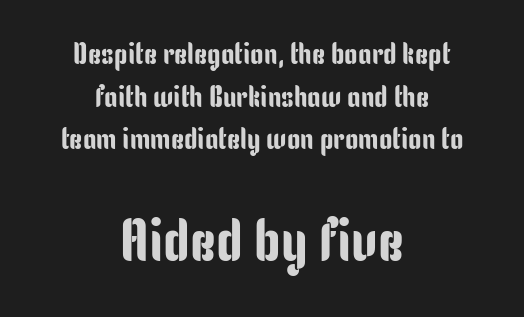
{"serif": "no", "italic": "no", "width": "condensed", "stroke_contrast": "low", "x_height": "medium", "monospaced": "no", "underline": "no", "align": "center", "line_spacing": "normal", "line_spacing_ratio": 1.42, "letter_spacing": "normal", "letter_spacing_em": 0.0, "larger_block": "second", "size_ratio": 1.97, "glyph_px": 59}
